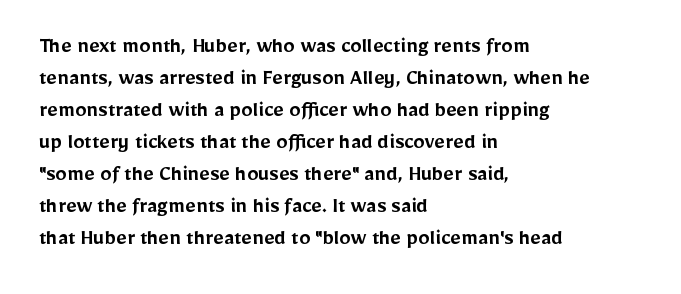
Compared with an ordinary text face, these strokes are moderately heavier — a semibold. Unlike italic type, these characters show no tilt at all. The leading is moderate, giving the passage an even texture. No extra tracking has been applied to these lines.
